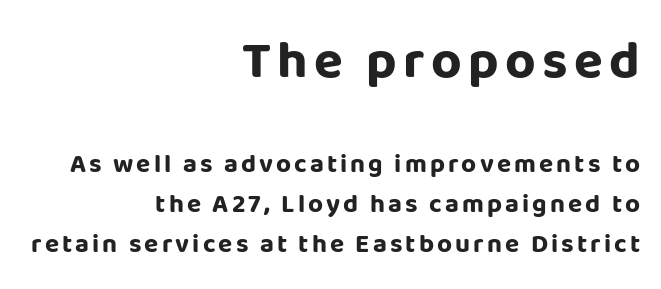
Q: Is the text bold? A: Yes.
Q: Is the text italic (slanted)? A: No, it is upright.
Q: Is the typeface a serif or a sans-serif typeface? A: Sans-serif.
Q: Is the text underlined? A: No.
Q: How is the paragraph aligned? A: Right-aligned.
Q: Is the spacing between lines tight, normal or loose? A: Normal.
Q: Which block of text is set in a larger size, the first (top) or the second (bottom)? A: The first (top) one.
Q: Width (condensed, normal, or wide)? A: Normal.
Q: Stroke contrast? A: Low.
Q: x-height? A: Large.
Q: Monospaced? A: No.
